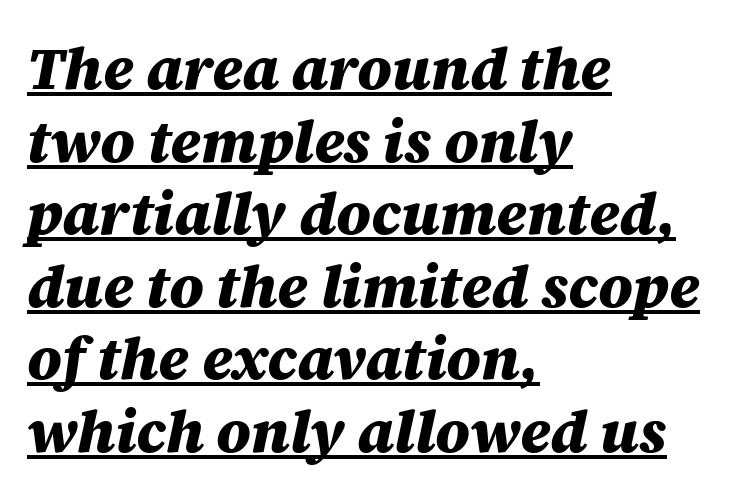
{"italic": "yes", "lean": "right", "slant_degrees": 12, "bold": "yes", "weight": "heavy", "width": "normal", "stroke_contrast": "medium", "x_height": "large", "monospaced": "no", "underline": "yes", "align": "left", "line_spacing_ratio": 1.23, "letter_spacing": "normal", "letter_spacing_em": 0.0, "glyph_px": 59}
